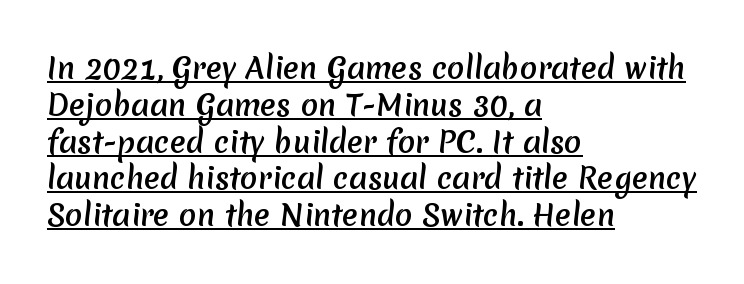
Somebody hit Ctrl+U on this one — the words are underlined. Serifs: no, the terminals of the letterforms are clean. The tracking reads as untouched default to a designer's eye. These lines stack with their left ends in a neat column.
